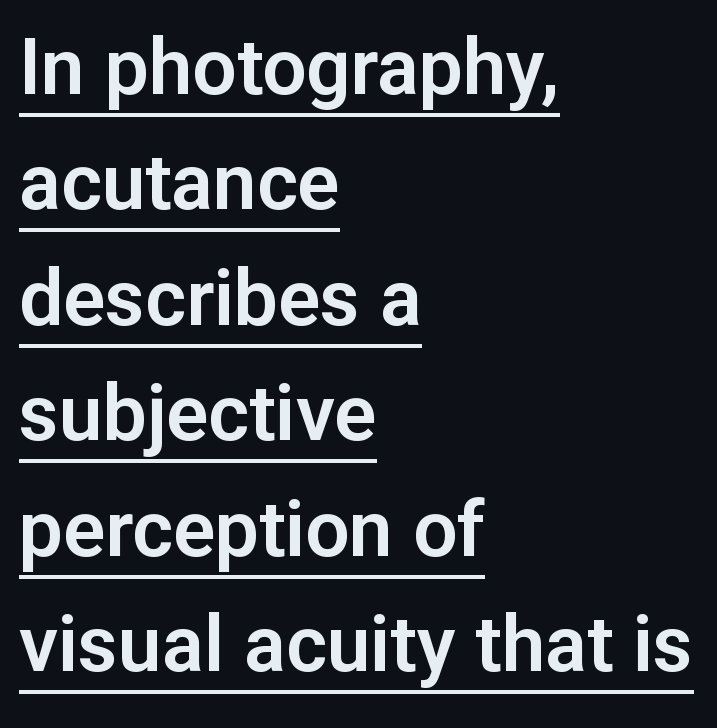
This sample uses an upright cut, with every glyph sitting square on the baseline. Line starts are locked; line ends wander. Emphasis is given by a line drawn under the lettering. Rows of type keep a routine distance in the vertical direction. Stroke terminals: plain, sans-serif. Is this a fixed-width face? No — the glyphs have proportional, varying widths.
